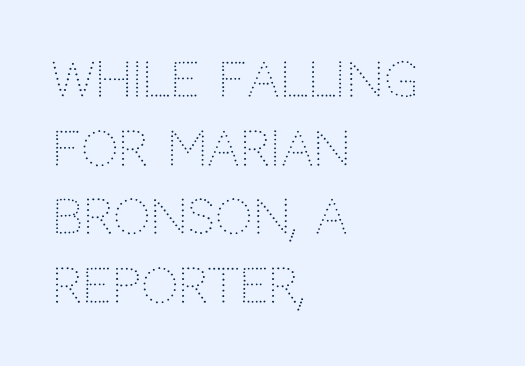
Q: Is the text bold? A: No.
Q: Is the text italic (slanted)? A: No, it is upright.
Q: Is the typeface a serif or a sans-serif typeface? A: Sans-serif.
Q: Is the text underlined? A: No.
Q: How is the paragraph aligned? A: Left-aligned.
Q: Is the spacing between letters normal or unusually wide? A: Normal.
Q: Is the spacing between lines tight, normal or loose? A: Normal.
Q: Width (condensed, normal, or wide)? A: Normal.
Q: Stroke contrast? A: Low.
Q: x-height? A: Large.
Q: Monospaced? A: No.
